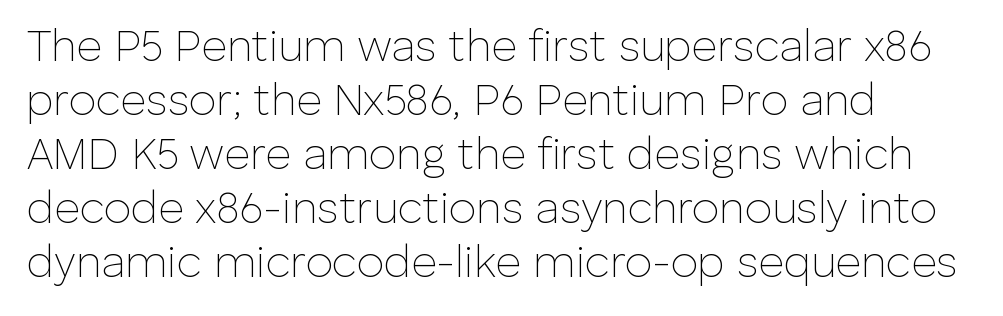
The image shows 44 px thin sans-serif type, upright; set left-aligned, line spacing 1.23x, normal letter spacing, not underlined; low stroke contrast and a medium x-height.
